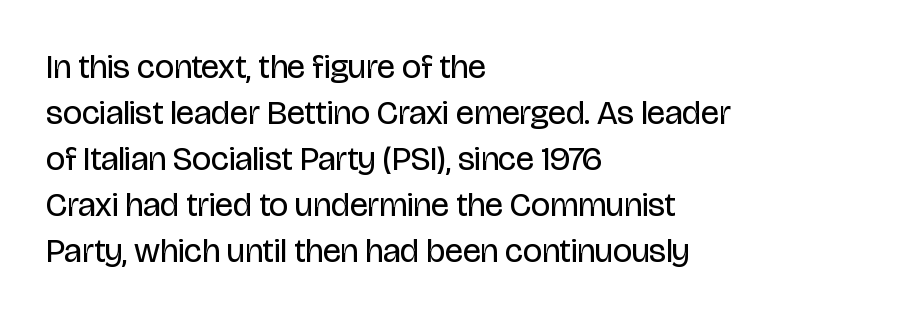
Q: Is the text bold? A: No.
Q: Is the text italic (slanted)? A: No, it is upright.
Q: Is the typeface a serif or a sans-serif typeface? A: Sans-serif.
Q: Is the text underlined? A: No.
Q: How is the paragraph aligned? A: Left-aligned.
Q: Is the spacing between letters normal or unusually wide? A: Normal.
Q: Is the spacing between lines tight, normal or loose? A: Normal.
Q: Width (condensed, normal, or wide)? A: Condensed.
Q: Stroke contrast? A: Low.
Q: x-height? A: Large.
Q: Monospaced? A: No.
